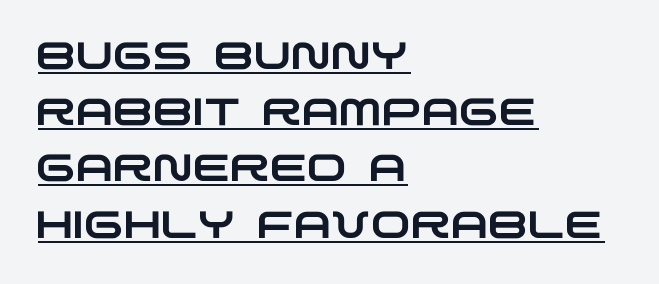
Q: Is the typeface a serif or a sans-serif typeface? A: Sans-serif.
Q: Is the text underlined? A: Yes.
Q: How is the paragraph aligned? A: Left-aligned.
Q: Is the spacing between letters normal or unusually wide? A: Normal.
Q: Is the spacing between lines tight, normal or loose? A: Normal.
Q: Width (condensed, normal, or wide)? A: Wide.
Q: Stroke contrast? A: Low.
Q: x-height? A: Large.
Q: Monospaced? A: No.
